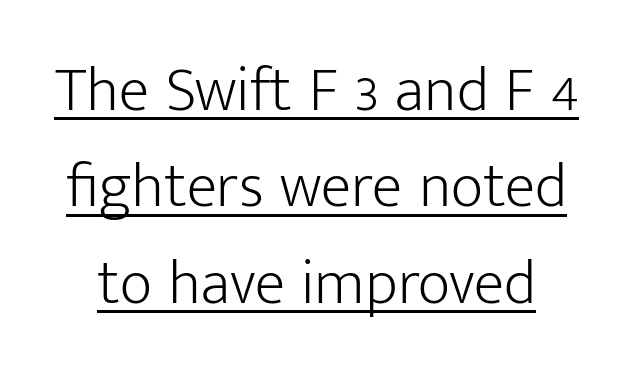
{"serif": "no", "italic": "no", "bold": "no", "weight": "light", "width": "normal", "stroke_contrast": "low", "x_height": "medium", "monospaced": "no", "underline": "yes", "line_spacing": "normal", "line_spacing_ratio": 1.53, "letter_spacing": "normal", "letter_spacing_em": 0.0, "glyph_px": 63}
